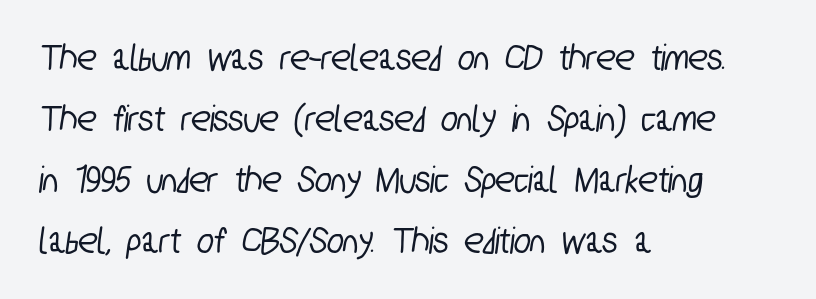
The image shows 39 px condensed sans-serif type; set left-aligned, normal line spacing (1.56x), normal letter spacing, not underlined; low stroke contrast and a medium x-height.
